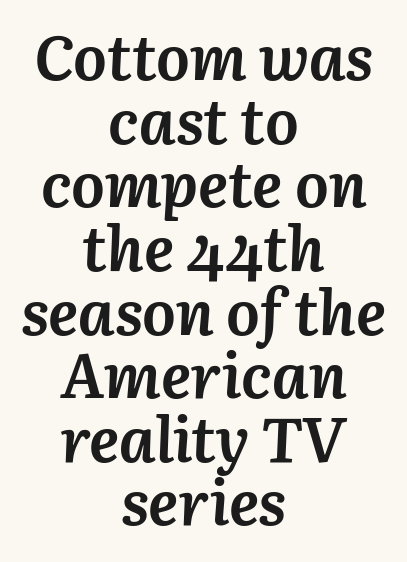
Q: Is the text bold? A: Yes.
Q: Is the text italic (slanted)? A: Yes, it leans right by about 3 degrees.
Q: Is the text underlined? A: No.
Q: How is the paragraph aligned? A: Centered.
Q: Is the spacing between letters normal or unusually wide? A: Normal.
Q: Is the spacing between lines tight, normal or loose? A: Tight.
Q: Width (condensed, normal, or wide)? A: Normal.
Q: Stroke contrast? A: Medium.
Q: x-height? A: Medium.
Q: Monospaced? A: No.
